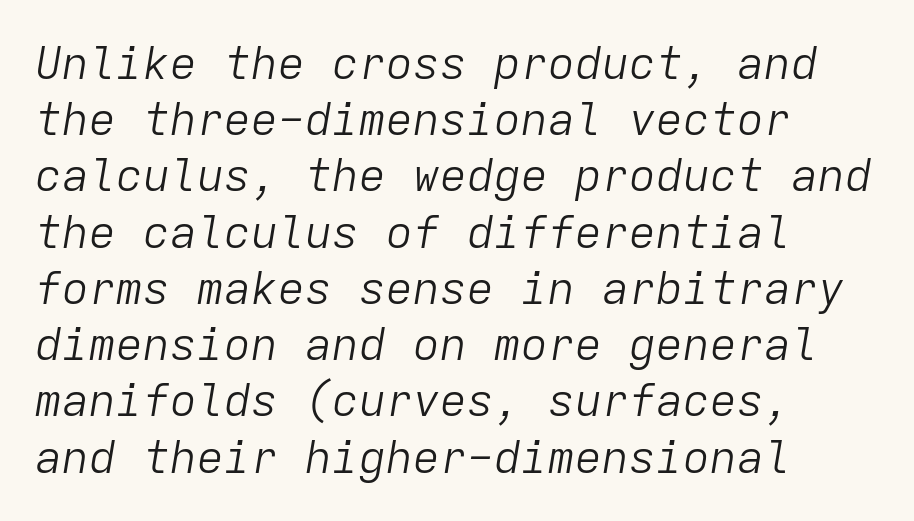
The image shows 45 px light type, italic (leaning right), monospaced; set left-aligned, normal line spacing (1.25x), normal letter spacing, not underlined; low stroke contrast and a medium x-height.
